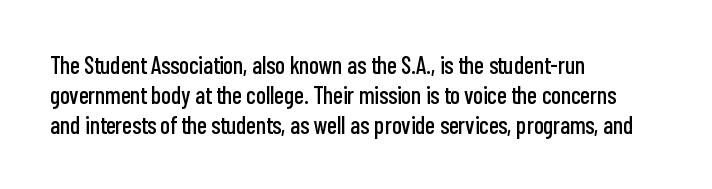
The image shows 24 px text type, upright; set left-aligned, line spacing 1.24x, normal letter spacing, not underlined.
